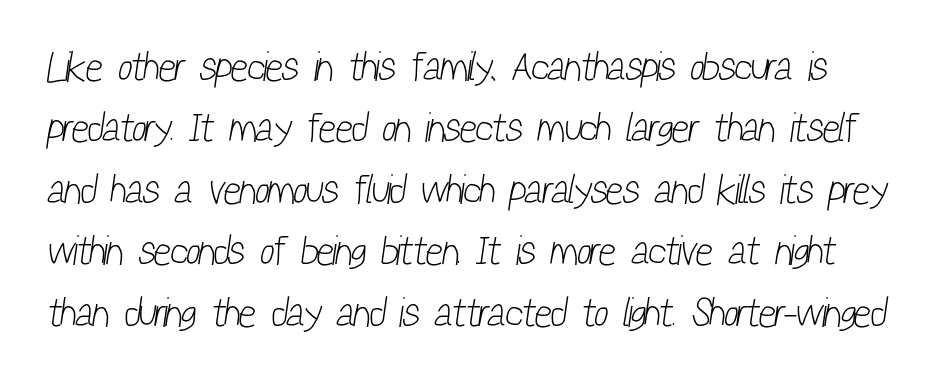
{"serif": "no", "bold": "no", "weight": "light", "width": "condensed", "stroke_contrast": "low", "x_height": "medium", "monospaced": "no", "underline": "no", "line_spacing": "normal", "line_spacing_ratio": 1.5, "letter_spacing": "normal", "letter_spacing_em": 0.0, "glyph_px": 41}
